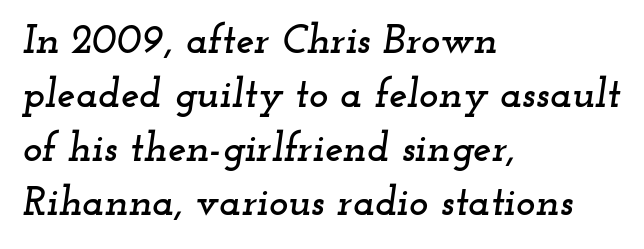
{"serif": "yes", "italic": "yes", "lean": "right", "slant_degrees": 12, "width": "wide", "stroke_contrast": "low", "x_height": "small", "monospaced": "no", "underline": "no", "align": "left", "line_spacing": "normal", "line_spacing_ratio": 1.32, "letter_spacing": "normal", "letter_spacing_em": 0.0, "glyph_px": 41}
